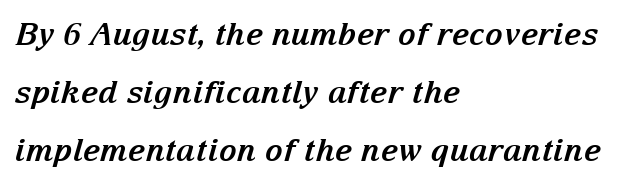
The image shows 31 px bold serif type, italic (leaning right); set left-aligned, line spacing 1.87x, normal letter spacing, not underlined; medium stroke contrast and a medium x-height.
